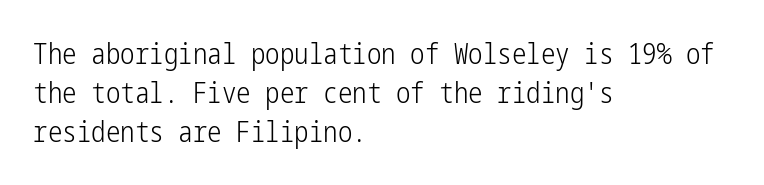
Q: Is the text bold? A: No.
Q: Is the text italic (slanted)? A: No, it is upright.
Q: Is the typeface a serif or a sans-serif typeface? A: Sans-serif.
Q: Is the text underlined? A: No.
Q: How is the paragraph aligned? A: Left-aligned.
Q: Is the spacing between letters normal or unusually wide? A: Normal.
Q: Is the spacing between lines tight, normal or loose? A: Normal.
Q: Width (condensed, normal, or wide)? A: Condensed.
Q: Stroke contrast? A: Low.
Q: x-height? A: Medium.
